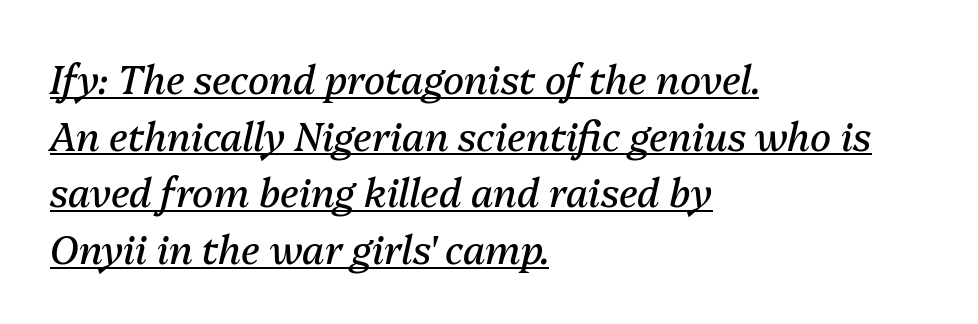
The image shows 39 px regular-weight type, italic (leaning right); set left-aligned, normal line spacing (1.45x), normal letter spacing, underlined; medium stroke contrast and a medium x-height.
